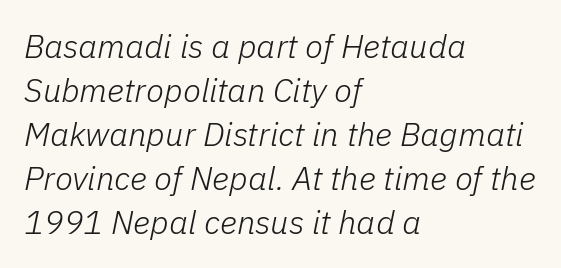
The image shows 33 px light type, italic (leaning right); set left-aligned, normal line spacing (1.33x), normal letter spacing, not underlined; low stroke contrast and a medium x-height.
